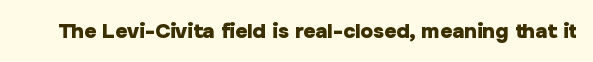
The image shows 21 px bold type, upright; set normal letter spacing, not underlined.
